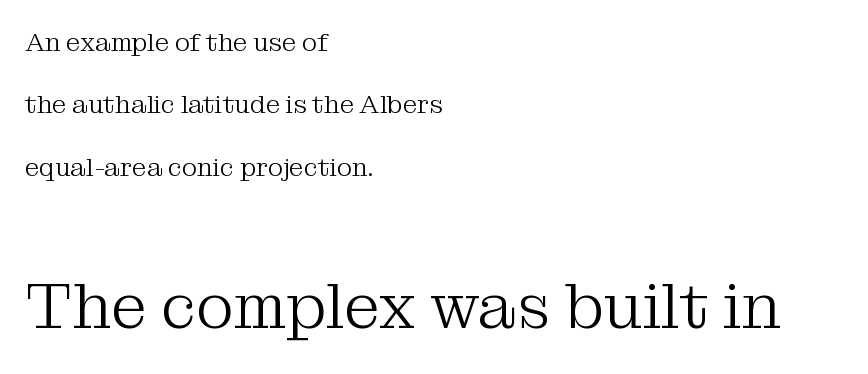
The image shows 65 px light serif type, upright; set left-aligned, loose line spacing (2.4x), normal letter spacing, not underlined; the second (bottom) block is 2.5x larger; medium stroke contrast and a medium x-height.
